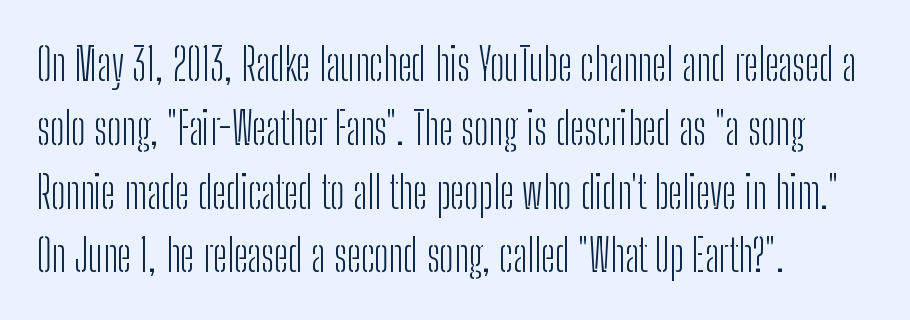
The image shows 44 px light, condensed sans-serif type, upright; set left-aligned, normal line spacing (1.45x), normal letter spacing, not underlined; low stroke contrast and a medium x-height.
